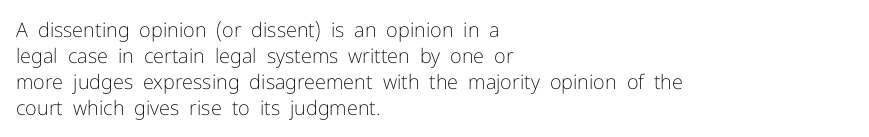
{"italic": "no", "bold": "no", "underline": "no", "align": "left", "line_spacing": "normal", "line_spacing_ratio": 1.3, "letter_spacing": "normal", "letter_spacing_em": 0.0, "glyph_px": 20}
